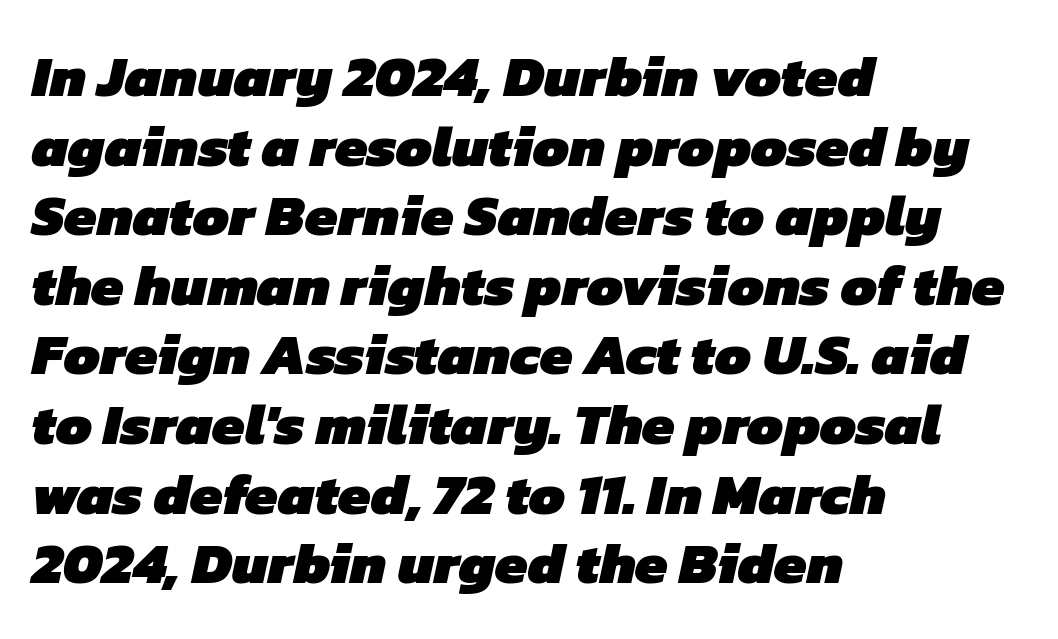
{"serif": "no", "bold": "yes", "weight": "heavy", "width": "normal", "stroke_contrast": "low", "x_height": "medium", "monospaced": "no", "underline": "no", "align": "left", "line_spacing_ratio": 1.2, "letter_spacing": "normal", "letter_spacing_em": 0.0, "glyph_px": 58}
